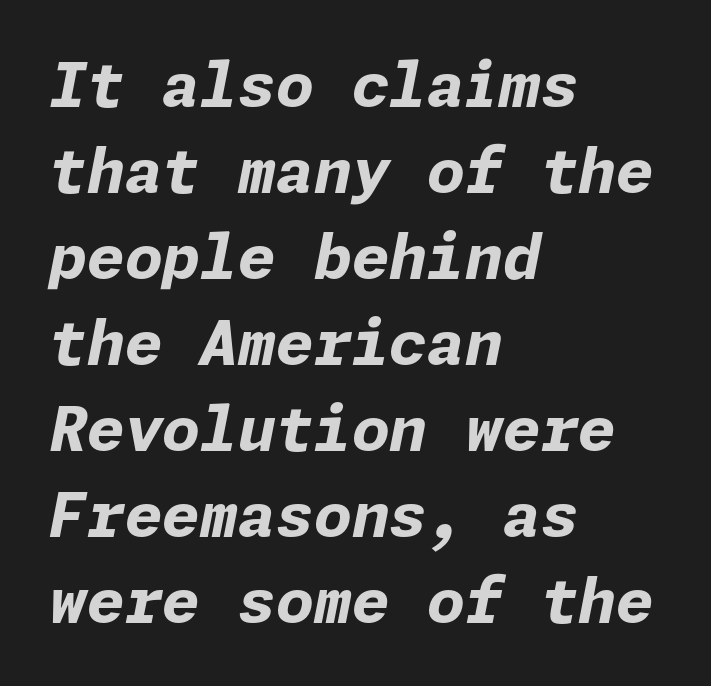
The image shows 61 px bold type, italic (leaning right); set left-aligned, normal line spacing (1.41x), normal letter spacing, not underlined; low stroke contrast and a medium x-height.
